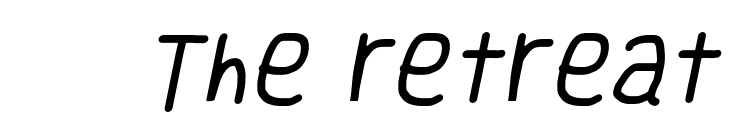
{"serif": "no", "bold": "no", "weight": "regular", "width": "condensed", "stroke_contrast": "low", "x_height": "large", "monospaced": "no", "underline": "no", "letter_spacing": "normal", "letter_spacing_em": 0.0, "glyph_px": 80}
